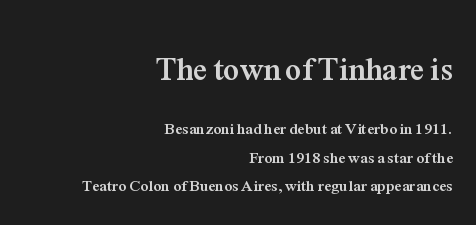
Q: Is the text bold? A: Yes.
Q: Is the text italic (slanted)? A: No, it is upright.
Q: Is the typeface a serif or a sans-serif typeface? A: Serif.
Q: Is the text underlined? A: No.
Q: How is the paragraph aligned? A: Right-aligned.
Q: Is the spacing between letters normal or unusually wide? A: Normal.
Q: Which block of text is set in a larger size, the first (top) or the second (bottom)? A: The first (top) one.
Q: Width (condensed, normal, or wide)? A: Normal.
Q: Stroke contrast? A: Medium.
Q: x-height? A: Medium.
Q: Monospaced? A: No.
